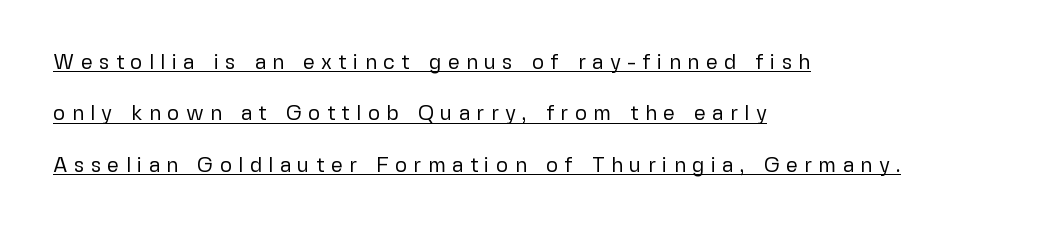
Q: Is the text bold? A: No.
Q: Is the text italic (slanted)? A: No, it is upright.
Q: Is the text underlined? A: Yes.
Q: How is the paragraph aligned? A: Left-aligned.
Q: Is the spacing between letters normal or unusually wide? A: Unusually wide.
Q: Is the spacing between lines tight, normal or loose? A: Loose.
